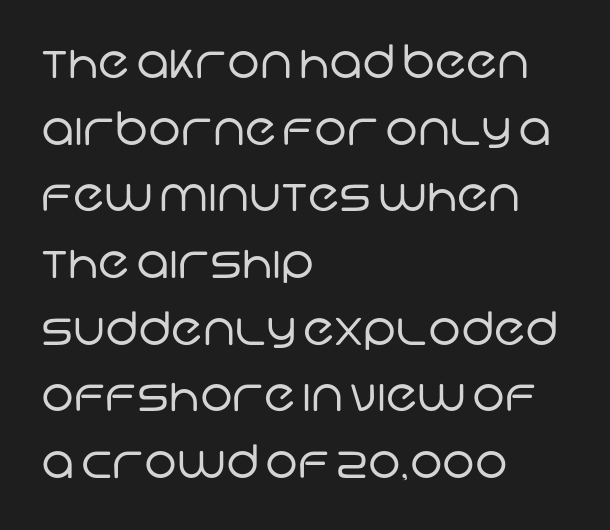
The image shows 46 px regular-weight sans-serif type; set left-aligned, normal line spacing (1.45x), normal letter spacing, not underlined; low stroke contrast and a large x-height.
